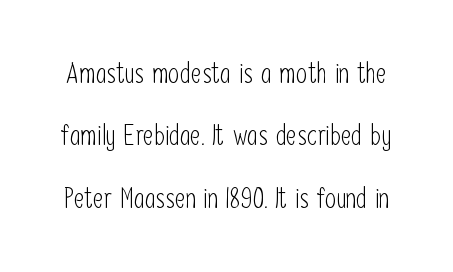
{"serif": "no", "italic": "no", "bold": "no", "weight": "light", "width": "condensed", "stroke_contrast": "low", "x_height": "medium", "monospaced": "no", "underline": "no", "line_spacing": "loose", "line_spacing_ratio": 2.15, "letter_spacing": "normal", "letter_spacing_em": 0.0, "glyph_px": 29}
